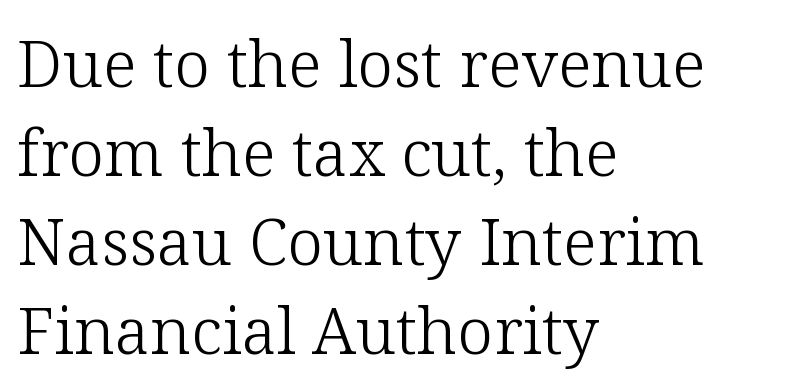
The image shows 65 px light serif type, upright; set left-aligned, normal line spacing (1.37x), normal letter spacing, not underlined; low stroke contrast and a medium x-height.
